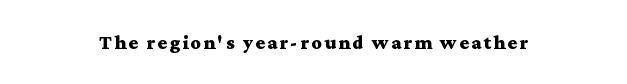
The image shows 20 px bold type, upright; set not underlined.
